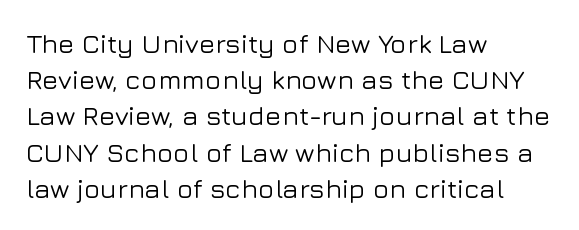
A normal amount of white space separates one row of letters from the next. Rendered with straight, roman letterforms. Rule under the text: the space is simply empty. Glyph-to-glyph distance matches everyday printed text. Horizontal alignment here is leftward, the default for most running prose.
